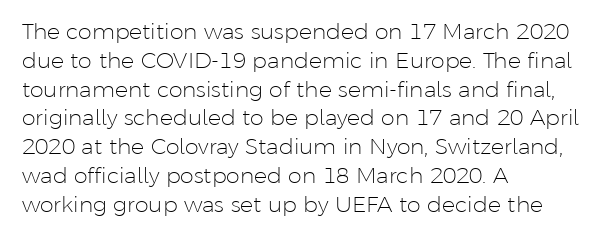
No extra ink here — the face is not bold. The ragged edge is on the right, which tells us the setting is flush left. Decoration check: the copy has no underline. Between one letter and the next there's only the usual sliver of space. No italicization has been applied; the sample stays upright. Successive baselines arrive at the customary interval.
